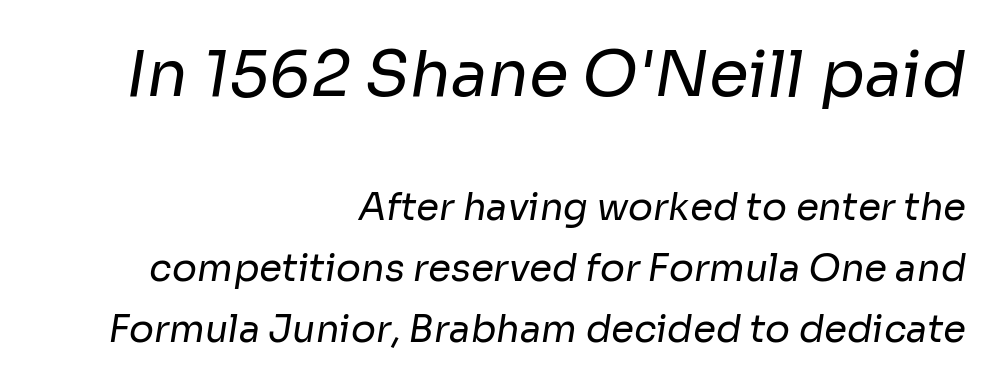
Q: Is the text bold? A: No.
Q: Is the typeface a serif or a sans-serif typeface? A: Sans-serif.
Q: Is the text underlined? A: No.
Q: How is the paragraph aligned? A: Right-aligned.
Q: Is the spacing between letters normal or unusually wide? A: Normal.
Q: Is the spacing between lines tight, normal or loose? A: Normal.
Q: Which block of text is set in a larger size, the first (top) or the second (bottom)? A: The first (top) one.
Q: Width (condensed, normal, or wide)? A: Normal.
Q: Stroke contrast? A: Low.
Q: x-height? A: Medium.
Q: Monospaced? A: No.
